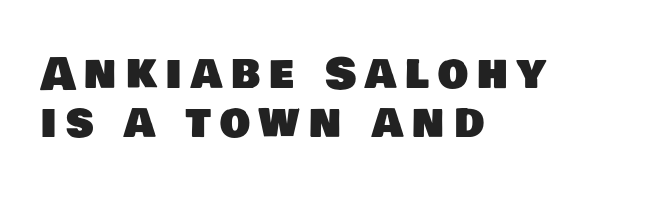
{"serif": "no", "width": "normal", "stroke_contrast": "low", "x_height": "large", "monospaced": "no", "underline": "no", "align": "left", "line_spacing": "tight", "line_spacing_ratio": 1.14, "letter_spacing": "wide", "letter_spacing_em": 0.21, "glyph_px": 43}
